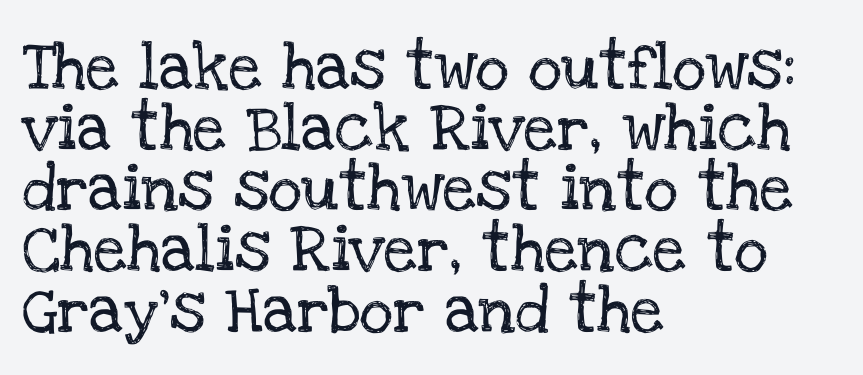
{"serif": "yes", "italic": "no", "width": "normal", "stroke_contrast": "low", "x_height": "large", "monospaced": "no", "underline": "no", "align": "left", "line_spacing": "normal", "line_spacing_ratio": 1.29, "letter_spacing": "normal", "letter_spacing_em": 0.0, "glyph_px": 47}
